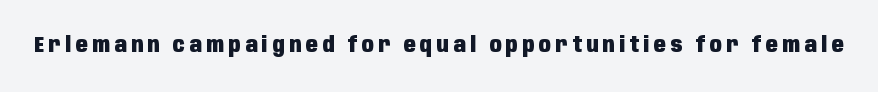
Q: Is the text bold? A: Yes.
Q: Is the text italic (slanted)? A: No, it is upright.
Q: Is the text underlined? A: No.
Q: Is the spacing between letters normal or unusually wide? A: Unusually wide.
